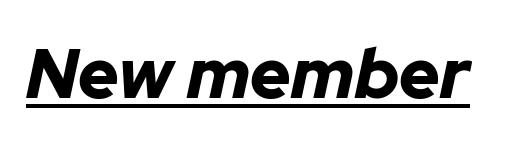
Q: Is the text bold? A: Yes.
Q: Is the text italic (slanted)? A: Yes, it leans right by about 12 degrees.
Q: Is the text underlined? A: Yes.
Q: Is the spacing between letters normal or unusually wide? A: Normal.
Q: Width (condensed, normal, or wide)? A: Normal.
Q: Stroke contrast? A: Low.
Q: x-height? A: Medium.
Q: Monospaced? A: No.
